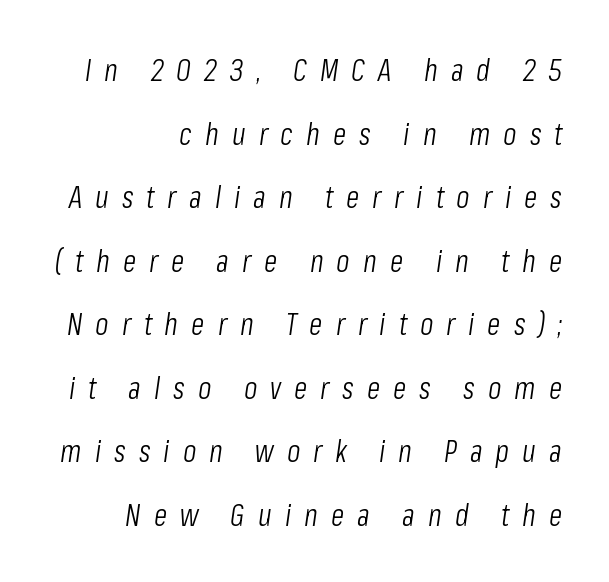
Q: Is the text bold? A: No.
Q: Is the text italic (slanted)? A: Yes, it leans right by about 8 degrees.
Q: Is the text underlined? A: No.
Q: How is the paragraph aligned? A: Right-aligned.
Q: Is the spacing between letters normal or unusually wide? A: Unusually wide.
Q: Is the spacing between lines tight, normal or loose? A: Loose.
Q: Width (condensed, normal, or wide)? A: Condensed.
Q: Stroke contrast? A: Low.
Q: x-height? A: Medium.
Q: Monospaced? A: No.
